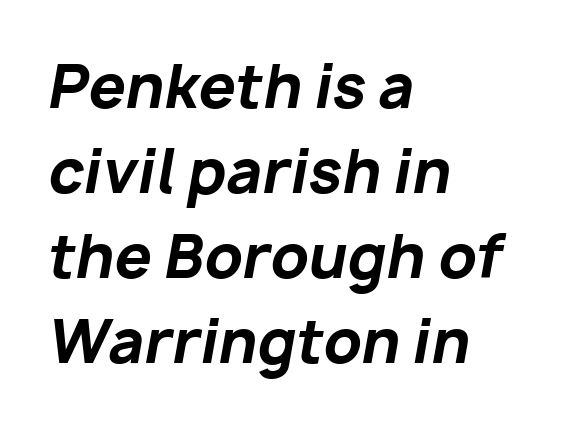
Q: Is the text bold? A: Yes.
Q: Is the text italic (slanted)? A: Yes, it leans right by about 10 degrees.
Q: Is the text underlined? A: No.
Q: How is the paragraph aligned? A: Left-aligned.
Q: Is the spacing between letters normal or unusually wide? A: Normal.
Q: Is the spacing between lines tight, normal or loose? A: Normal.
Q: Width (condensed, normal, or wide)? A: Normal.
Q: Stroke contrast? A: Low.
Q: x-height? A: Medium.
Q: Monospaced? A: No.
